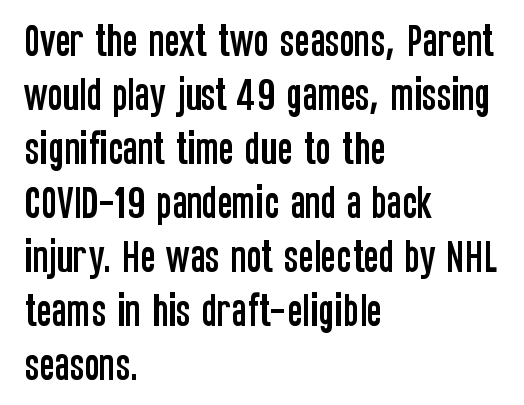
The rendering keeps characters at their native spacing. The passage shown stacks its lines at a standard gap. The passage shown is typed in a proportional face where columns would drift. The glyphs are unaccompanied by any horizontal stroke below them. The rendering shows plain stroke endings on the letterforms — a sans-serif design. Compared with a centered layout, this one pins lines to the left instead.
